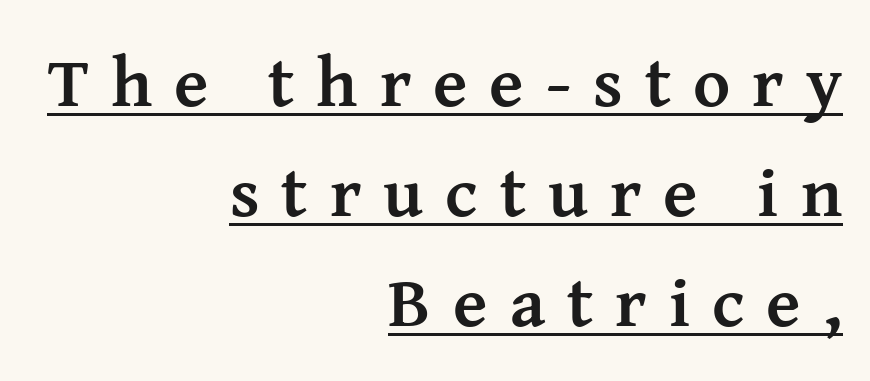
Q: Is the text bold? A: Yes.
Q: Is the text italic (slanted)? A: No, it is upright.
Q: Is the typeface a serif or a sans-serif typeface? A: Serif.
Q: Is the text underlined? A: Yes.
Q: How is the paragraph aligned? A: Right-aligned.
Q: Is the spacing between letters normal or unusually wide? A: Unusually wide.
Q: Is the spacing between lines tight, normal or loose? A: Normal.
Q: Width (condensed, normal, or wide)? A: Normal.
Q: Stroke contrast? A: Medium.
Q: x-height? A: Medium.
Q: Monospaced? A: No.
